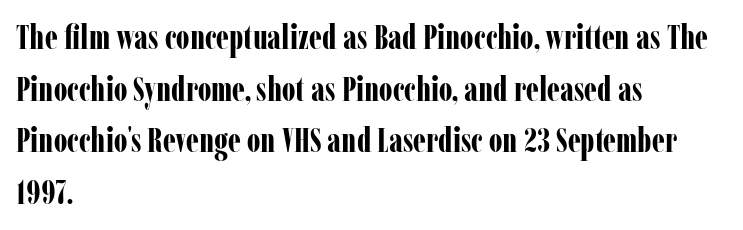
{"serif": "yes", "italic": "no", "bold": "yes", "weight": "bold", "width": "condensed", "stroke_contrast": "low", "x_height": "medium", "monospaced": "no", "underline": "no", "align": "left", "line_spacing": "normal", "line_spacing_ratio": 1.52, "letter_spacing": "normal", "letter_spacing_em": 0.0, "glyph_px": 34}
